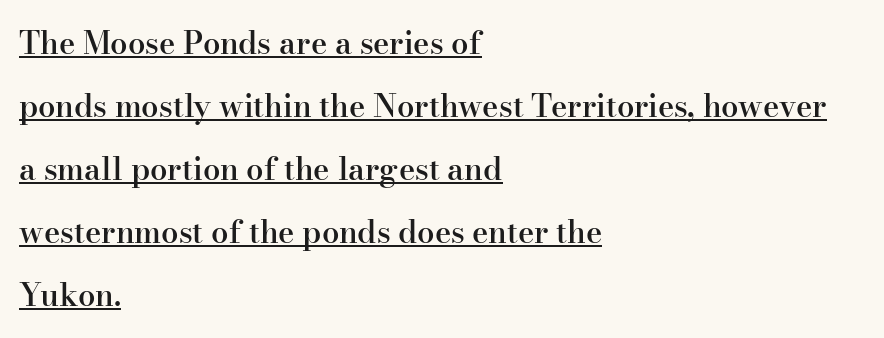
The image shows 31 px semibold serif type, upright; set left-aligned, loose line spacing (2.03x), normal letter spacing, underlined; high stroke contrast and a small x-height.
